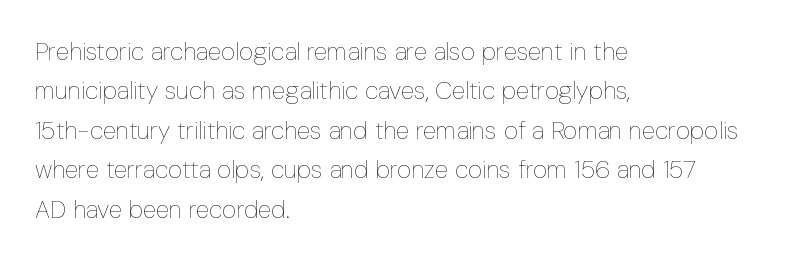
Q: Is the text bold? A: No.
Q: Is the text italic (slanted)? A: No, it is upright.
Q: Is the text underlined? A: No.
Q: How is the paragraph aligned? A: Left-aligned.
Q: Is the spacing between letters normal or unusually wide? A: Normal.
Q: Is the spacing between lines tight, normal or loose? A: Normal.
